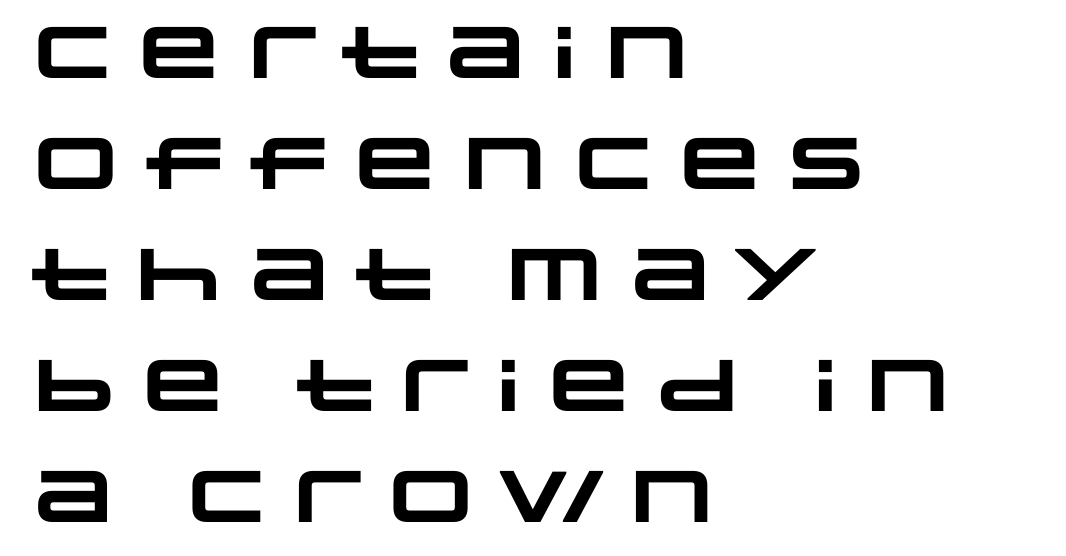
Here the designer chose a conventional face with non-uniform glyph widths. The typesetter chose a ragged-right arrangement here. The passage shown is emphatically bold. The rendering keeps characters at their native spacing. The space beneath each line is pristine and unruled.
